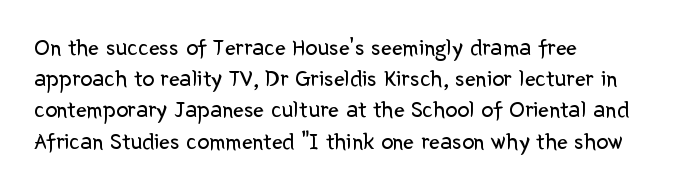
Q: Is the text bold? A: No.
Q: Is the text italic (slanted)? A: No, it is upright.
Q: Is the text underlined? A: No.
Q: How is the paragraph aligned? A: Left-aligned.
Q: Is the spacing between letters normal or unusually wide? A: Normal.
Q: Is the spacing between lines tight, normal or loose? A: Normal.
